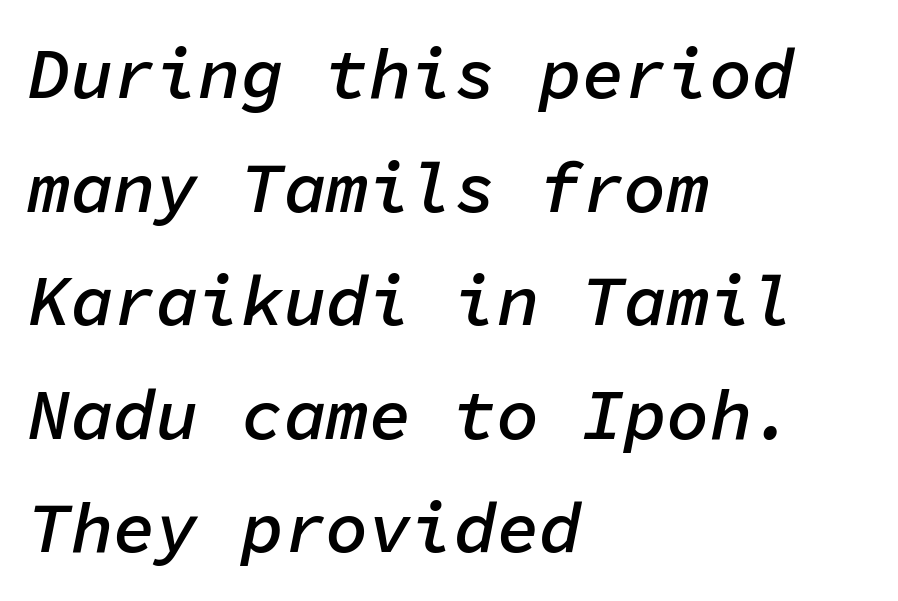
Line beginnings align vertically; line endings do not. You can tell it's italic because the verticals aren't actually vertical. Note the uniform advance width — an 'i' takes as much space as an 'm'. This sample uses plain, unmodified letter spacing.
